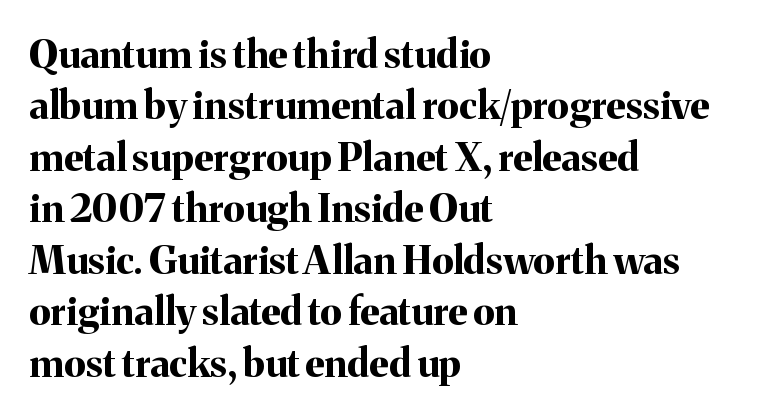
The image shows 39 px bold serif type, upright; set left-aligned, normal line spacing (1.32x), normal letter spacing, not underlined; medium stroke contrast and a medium x-height.
